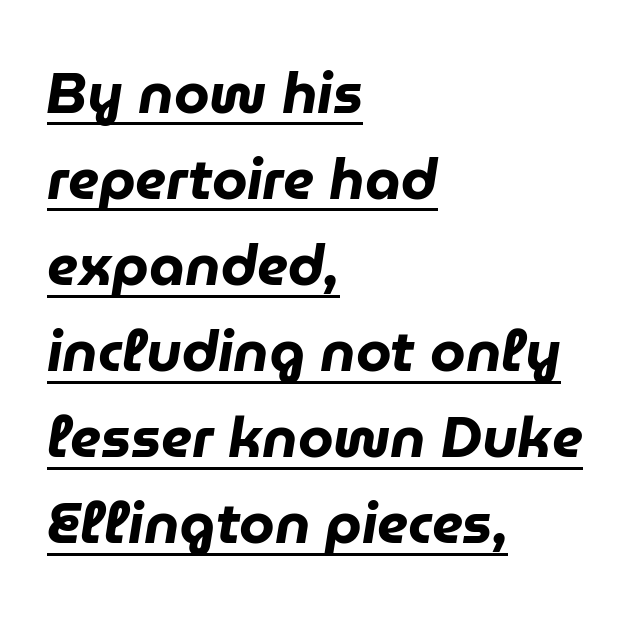
{"italic": "yes", "lean": "right", "slant_degrees": 9, "bold": "yes", "weight": "heavy", "width": "normal", "stroke_contrast": "low", "x_height": "medium", "monospaced": "no", "underline": "yes", "align": "left", "line_spacing": "normal", "line_spacing_ratio": 1.51, "letter_spacing": "normal", "letter_spacing_em": 0.0, "glyph_px": 57}
